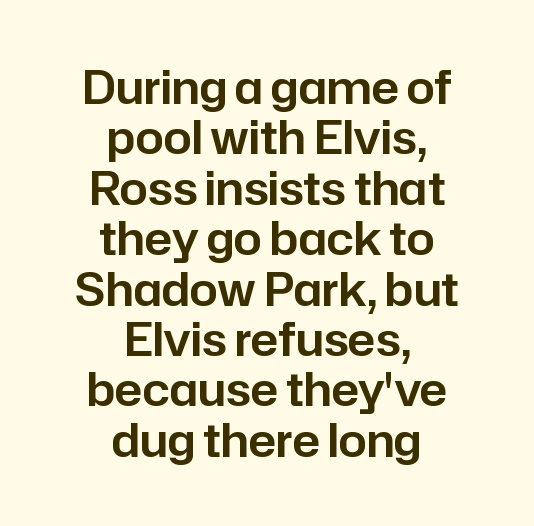
The image shows 45 px sans-serif type, upright; set centered, tight line spacing (1.12x), normal letter spacing, not underlined; low stroke contrast and a medium x-height.
